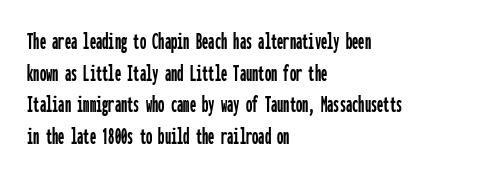
{"italic": "no", "underline": "no", "align": "left", "line_spacing": "normal", "line_spacing_ratio": 1.27, "letter_spacing": "normal", "letter_spacing_em": 0.0, "glyph_px": 25}
